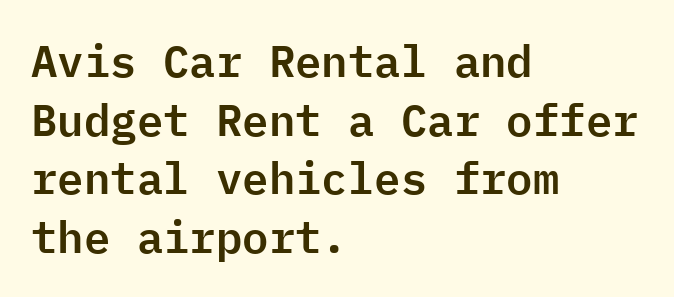
{"serif": "no", "italic": "no", "width": "normal", "stroke_contrast": "low", "x_height": "medium", "monospaced": "yes", "underline": "no", "align": "left", "line_spacing": "normal", "line_spacing_ratio": 1.33, "letter_spacing": "normal", "letter_spacing_em": 0.0, "glyph_px": 44}
